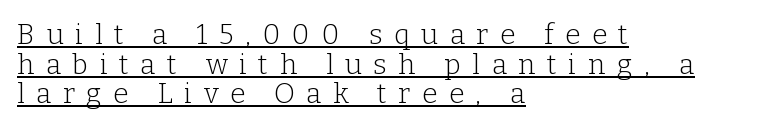
Q: Is the text bold? A: No.
Q: Is the text italic (slanted)? A: No, it is upright.
Q: Is the typeface a serif or a sans-serif typeface? A: Serif.
Q: Is the text underlined? A: Yes.
Q: How is the paragraph aligned? A: Left-aligned.
Q: Is the spacing between letters normal or unusually wide? A: Unusually wide.
Q: Is the spacing between lines tight, normal or loose? A: Tight.
Q: Width (condensed, normal, or wide)? A: Normal.
Q: Stroke contrast? A: Low.
Q: x-height? A: Medium.
Q: Monospaced? A: No.
